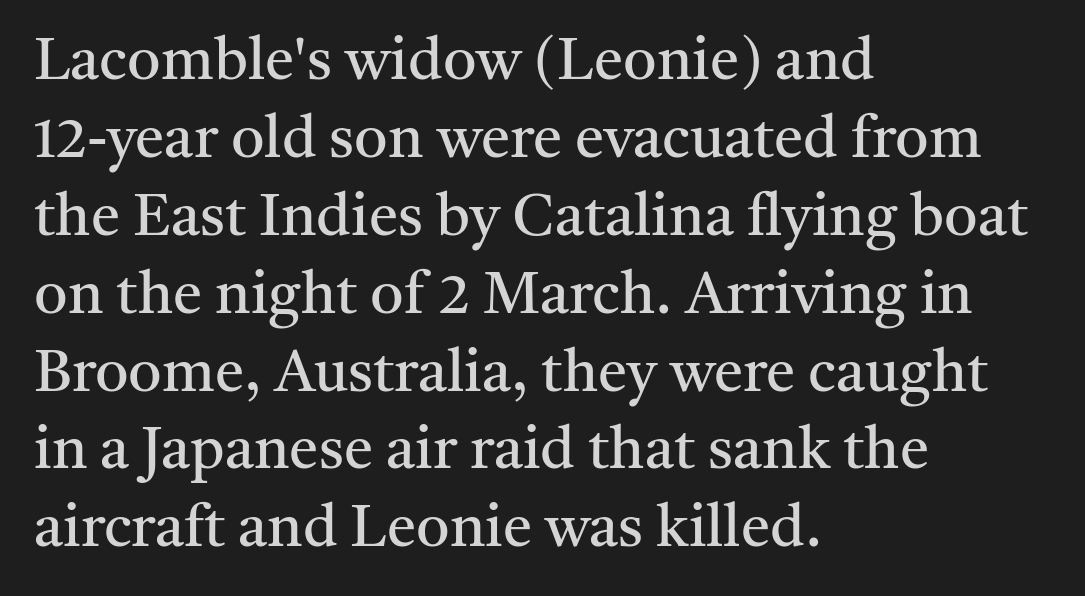
The image shows 59 px regular-weight serif type, upright; set left-aligned, normal line spacing (1.32x), normal letter spacing, not underlined; medium stroke contrast and a medium x-height.
